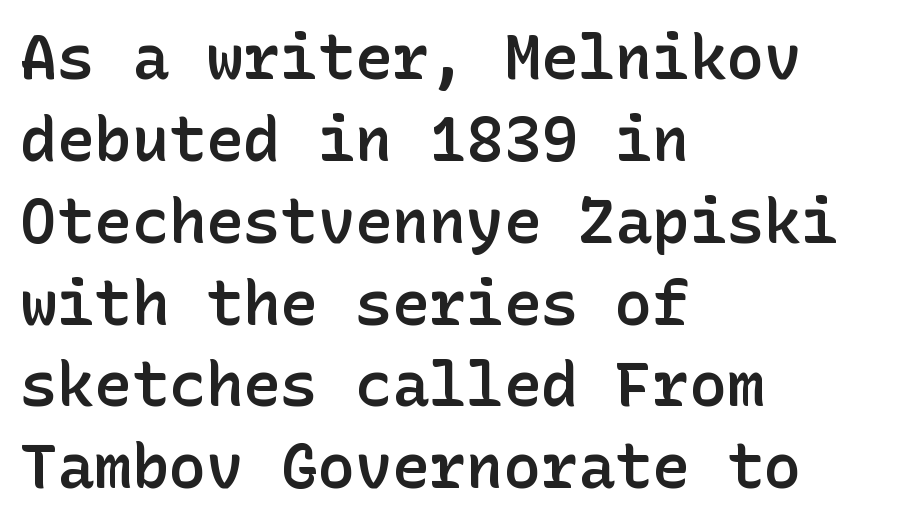
Observe the ordinary spacing: letters are neighbours, not strangers. The rows are spaced the way most documents space them. What kind of face is this? One without serifs — a sans. The foot of each line stays bare and open.
